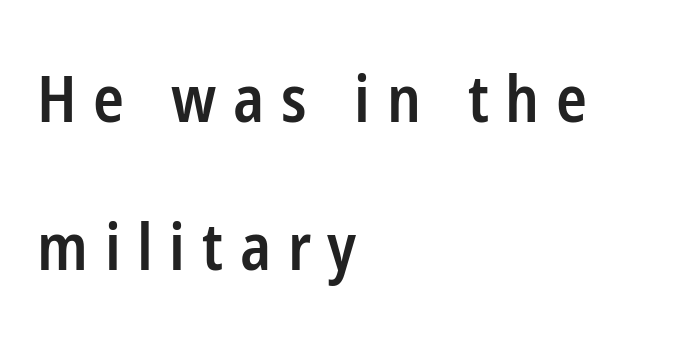
Q: Is the text bold? A: Semi-bold.
Q: Is the text italic (slanted)? A: No, it is upright.
Q: Is the typeface a serif or a sans-serif typeface? A: Sans-serif.
Q: Is the text underlined? A: No.
Q: How is the paragraph aligned? A: Left-aligned.
Q: Is the spacing between letters normal or unusually wide? A: Unusually wide.
Q: Is the spacing between lines tight, normal or loose? A: Loose.
Q: Width (condensed, normal, or wide)? A: Condensed.
Q: Stroke contrast? A: Low.
Q: x-height? A: Medium.
Q: Monospaced? A: No.
